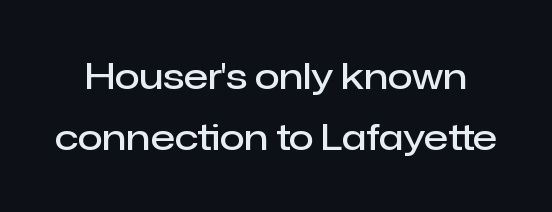
Q: Is the text bold? A: Semi-bold.
Q: Is the text italic (slanted)? A: No, it is upright.
Q: Is the typeface a serif or a sans-serif typeface? A: Sans-serif.
Q: Is the text underlined? A: No.
Q: Is the spacing between letters normal or unusually wide? A: Normal.
Q: Is the spacing between lines tight, normal or loose? A: Normal.
Q: Width (condensed, normal, or wide)? A: Normal.
Q: Stroke contrast? A: Low.
Q: x-height? A: Medium.
Q: Monospaced? A: No.
